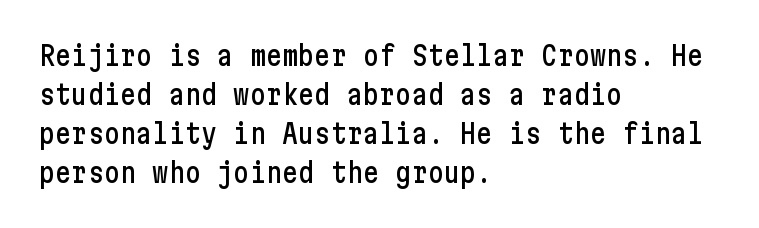
Q: Is the text italic (slanted)? A: No, it is upright.
Q: Is the text underlined? A: No.
Q: How is the paragraph aligned? A: Left-aligned.
Q: Is the spacing between letters normal or unusually wide? A: Normal.
Q: Is the spacing between lines tight, normal or loose? A: Normal.
